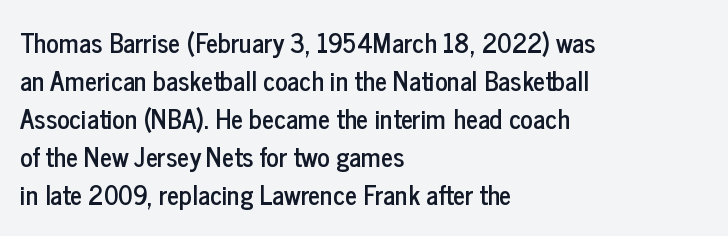
The image shows 26 px text type, upright; set left-aligned, normal line spacing (1.46x), normal letter spacing, not underlined.
